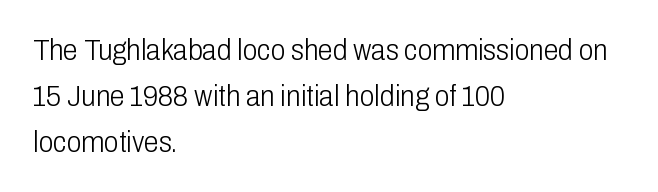
Q: Is the text bold? A: No.
Q: Is the text italic (slanted)? A: No, it is upright.
Q: Is the typeface a serif or a sans-serif typeface? A: Sans-serif.
Q: Is the text underlined? A: No.
Q: How is the paragraph aligned? A: Left-aligned.
Q: Is the spacing between letters normal or unusually wide? A: Normal.
Q: Is the spacing between lines tight, normal or loose? A: Normal.
Q: Width (condensed, normal, or wide)? A: Condensed.
Q: Stroke contrast? A: Low.
Q: x-height? A: Medium.
Q: Monospaced? A: No.
